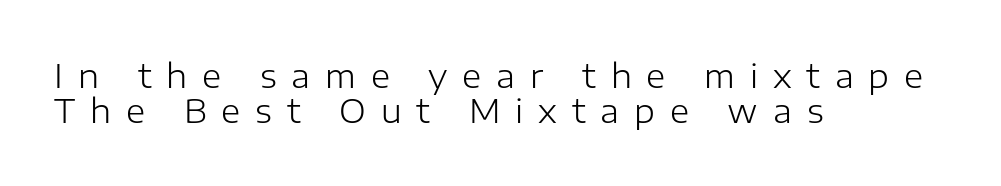
The image shows 33 px light sans-serif type, upright; set left-aligned, tight line spacing (1.07x), unusually wide letter spacing (+0.45 em), not underlined; low stroke contrast and a medium x-height.
